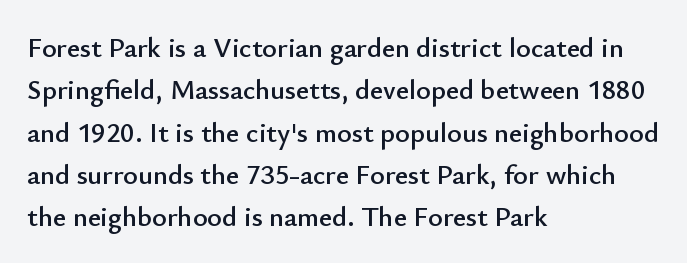
The image shows 28 px sans-serif type, upright; set left-aligned, normal line spacing (1.51x), normal letter spacing, not underlined; low stroke contrast and a small x-height.
